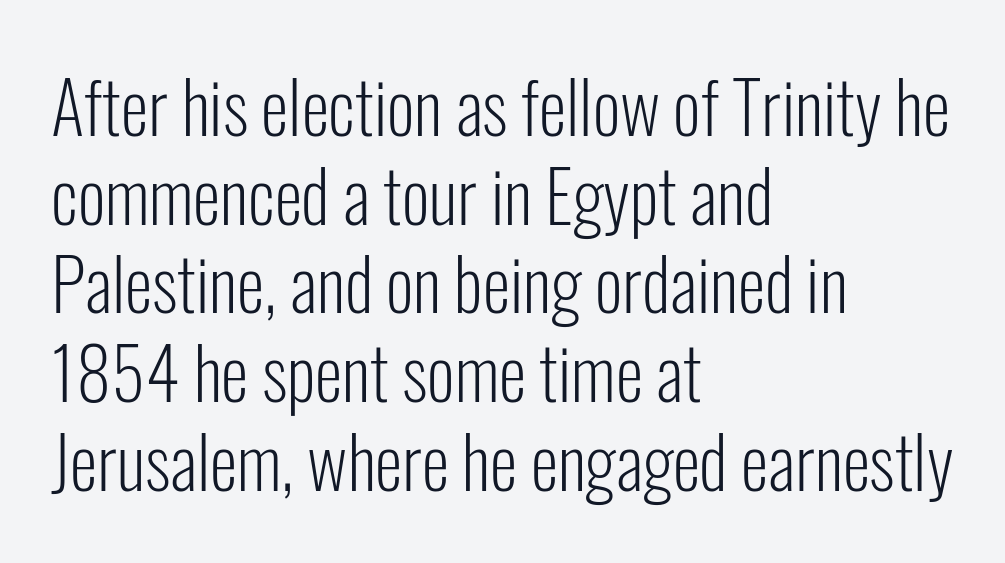
Unbolded letterforms with no extra heft. The typeface chosen for these lines omits serifs. Vertically, the passage feels balanced, rows spaced as you'd expect. Decoration check: the copy has no underline.
